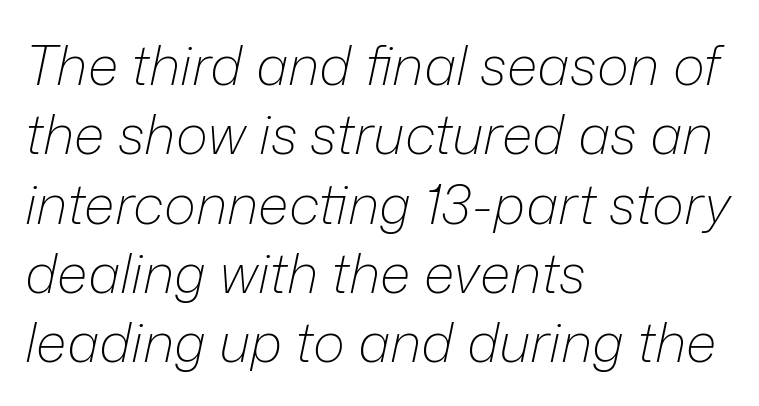
{"italic": "yes", "lean": "right", "slant_degrees": 12, "bold": "no", "weight": "light", "width": "normal", "stroke_contrast": "low", "x_height": "medium", "monospaced": "no", "underline": "no", "align": "left", "line_spacing": "normal", "line_spacing_ratio": 1.26, "letter_spacing": "normal", "letter_spacing_em": 0.0, "glyph_px": 55}
